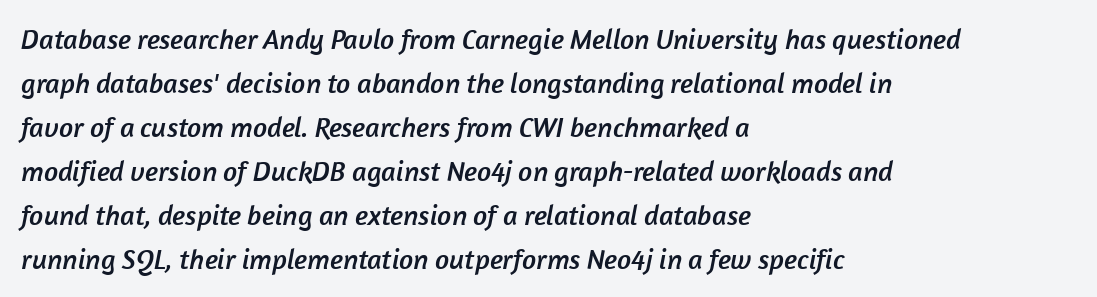
Think of a printed novel: that variable character pitch is what you see here. Default kerning and tracking; the words read as compact shapes. Regarding leading, the lines here are spaced in the standard way. These lines stack with their left ends in a neat column. Nope, no serifs anywhere on these letters.
